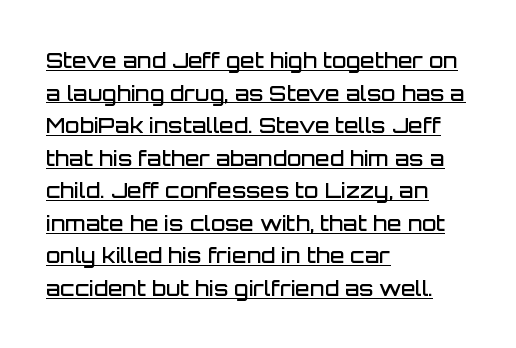
The image shows 21 px text type, upright; set left-aligned, normal line spacing (1.55x), normal letter spacing, underlined.
